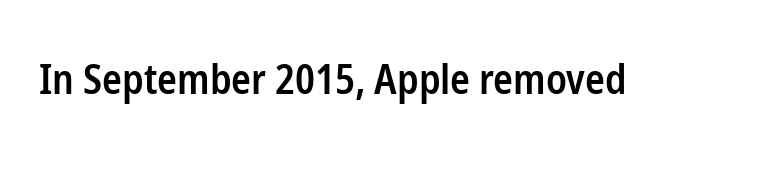
{"serif": "no", "italic": "no", "bold": "semi", "weight": "semibold", "width": "condensed", "stroke_contrast": "low", "x_height": "medium", "monospaced": "no", "underline": "no", "letter_spacing": "normal", "letter_spacing_em": 0.0, "glyph_px": 41}
